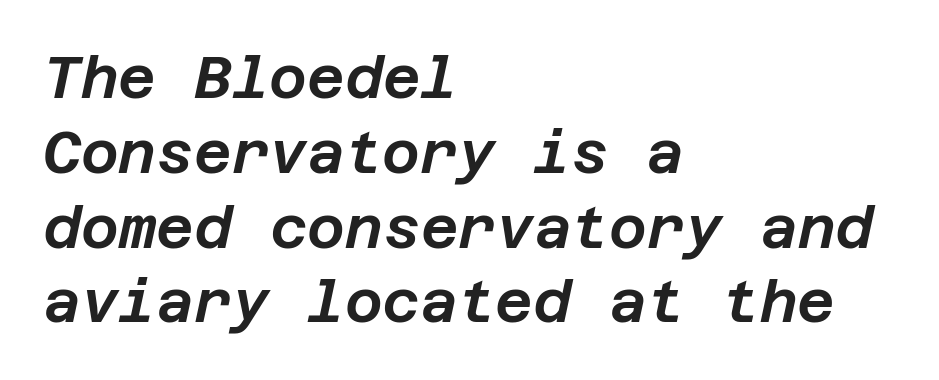
{"italic": "yes", "lean": "right", "slant_degrees": 12, "width": "normal", "stroke_contrast": "low", "x_height": "large", "underline": "no", "align": "left", "line_spacing": "normal", "line_spacing_ratio": 1.29, "letter_spacing": "normal", "letter_spacing_em": 0.0, "glyph_px": 58}
